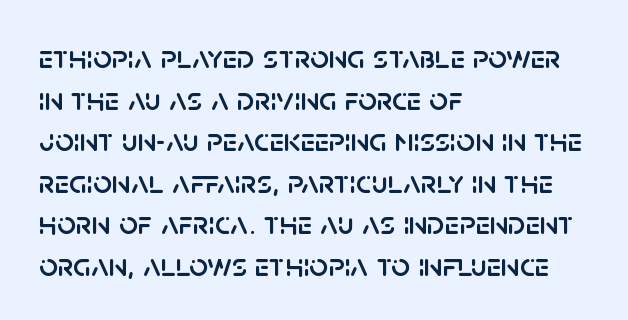
The image shows 33 px sans-serif type, upright; set left-aligned, normal line spacing (1.26x), normal letter spacing, not underlined; low stroke contrast and a large x-height.
